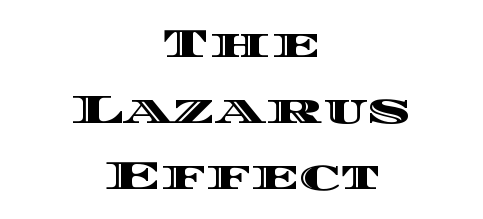
The image shows 42 px wide type, upright; set centered, normal line spacing (1.57x), normal letter spacing, not underlined; a large x-height.
